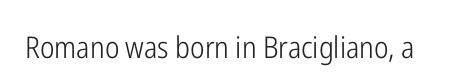
Q: Is the text bold? A: No.
Q: Is the text italic (slanted)? A: No, it is upright.
Q: Is the typeface a serif or a sans-serif typeface? A: Sans-serif.
Q: Is the text underlined? A: No.
Q: Is the spacing between letters normal or unusually wide? A: Normal.
Q: Width (condensed, normal, or wide)? A: Condensed.
Q: Stroke contrast? A: Low.
Q: x-height? A: Medium.
Q: Monospaced? A: No.
